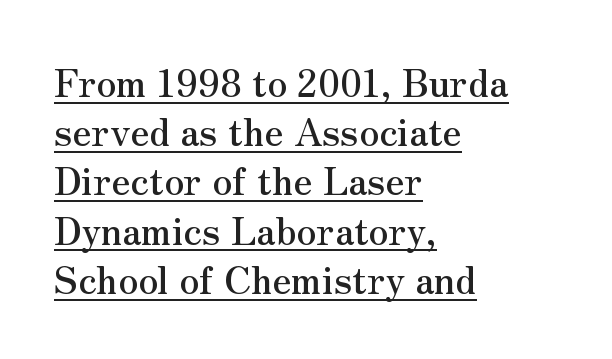
Q: Is the text italic (slanted)? A: No, it is upright.
Q: Is the typeface a serif or a sans-serif typeface? A: Serif.
Q: Is the text underlined? A: Yes.
Q: How is the paragraph aligned? A: Left-aligned.
Q: Is the spacing between letters normal or unusually wide? A: Normal.
Q: Is the spacing between lines tight, normal or loose? A: Normal.
Q: Width (condensed, normal, or wide)? A: Normal.
Q: Stroke contrast? A: Medium.
Q: x-height? A: Small.
Q: Monospaced? A: No.
